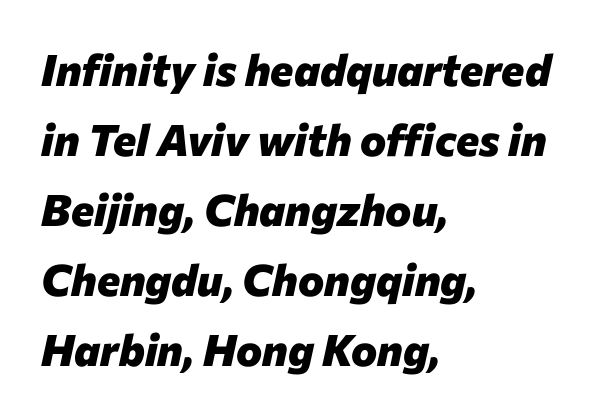
Q: Is the text bold? A: Yes.
Q: Is the text italic (slanted)? A: Yes, it leans right by about 12 degrees.
Q: Is the text underlined? A: No.
Q: How is the paragraph aligned? A: Left-aligned.
Q: Is the spacing between letters normal or unusually wide? A: Normal.
Q: Is the spacing between lines tight, normal or loose? A: Normal.
Q: Width (condensed, normal, or wide)? A: Normal.
Q: Stroke contrast? A: Low.
Q: x-height? A: Medium.
Q: Monospaced? A: No.
